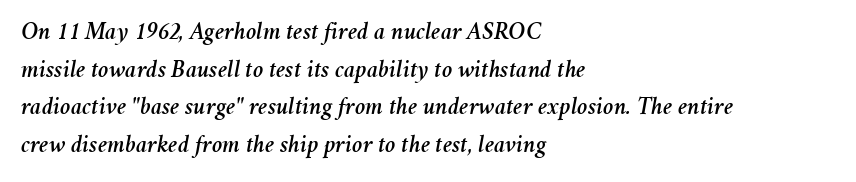
The image shows 25 px text type, italic (leaning right); set left-aligned, normal line spacing (1.51x), normal letter spacing, not underlined.
